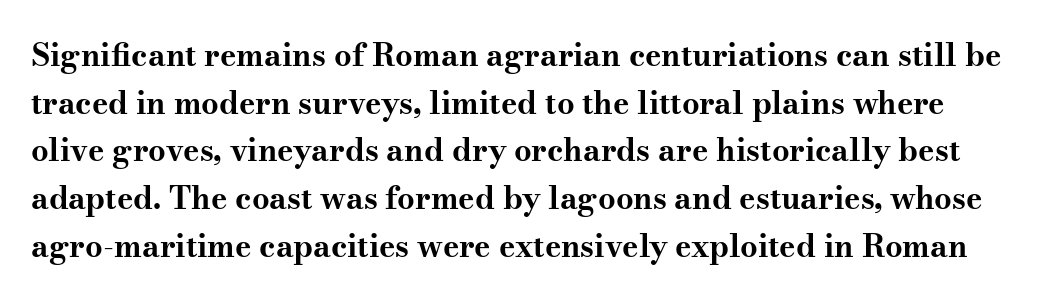
Q: Is the text bold? A: Yes.
Q: Is the text italic (slanted)? A: No, it is upright.
Q: Is the typeface a serif or a sans-serif typeface? A: Serif.
Q: Is the text underlined? A: No.
Q: Is the spacing between letters normal or unusually wide? A: Normal.
Q: Is the spacing between lines tight, normal or loose? A: Normal.
Q: Width (condensed, normal, or wide)? A: Wide.
Q: Stroke contrast? A: Medium.
Q: x-height? A: Small.
Q: Monospaced? A: No.
